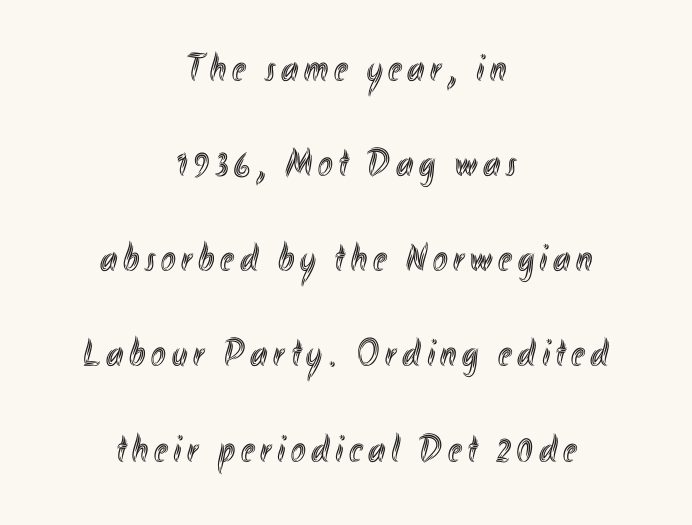
The image shows 39 px condensed type; set centered, loose line spacing (2.44x), not underlined; a small x-height.
